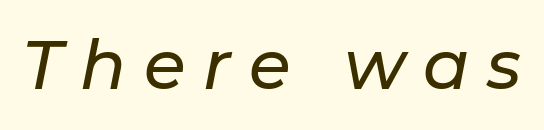
Underline: absent. These lines were composed using italics. The letters advance in unequal steps, a hallmark of proportional type. Between one letter and the next there's a generous, obvious gap.
